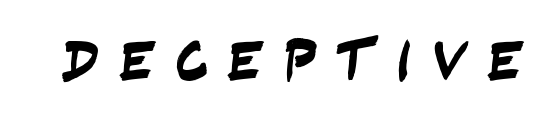
The image shows 59 px condensed sans-serif type; set unusually wide letter spacing (+0.32 em), not underlined; low stroke contrast and a large x-height.
